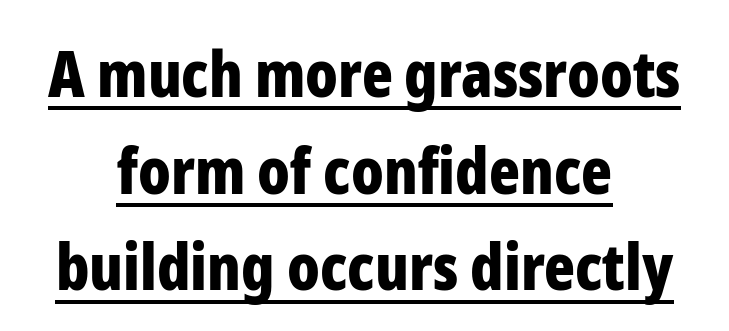
{"serif": "no", "italic": "no", "bold": "yes", "weight": "bold", "width": "condensed", "stroke_contrast": "low", "x_height": "medium", "monospaced": "no", "underline": "yes", "align": "center", "line_spacing": "normal", "line_spacing_ratio": 1.51, "letter_spacing": "normal", "letter_spacing_em": 0.0, "glyph_px": 64}
